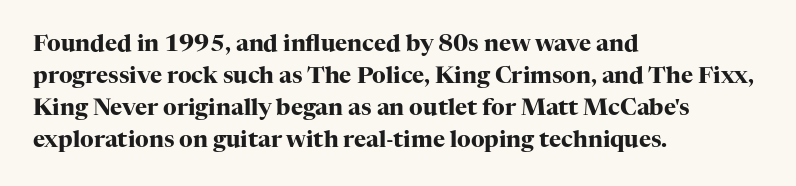
{"italic": "no", "bold": "yes", "underline": "no", "align": "left", "line_spacing": "normal", "line_spacing_ratio": 1.39, "letter_spacing": "normal", "letter_spacing_em": 0.0, "glyph_px": 23}
